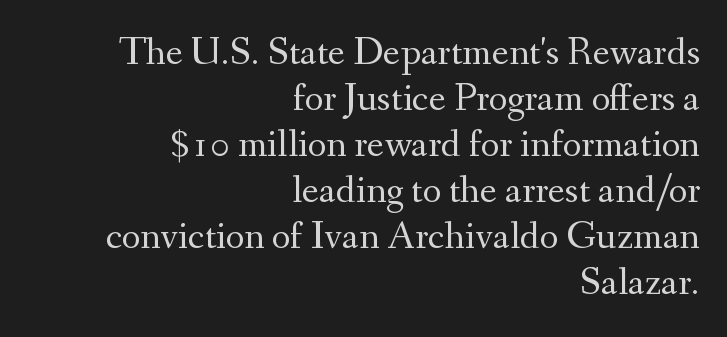
{"serif": "yes", "italic": "no", "bold": "no", "weight": "regular", "width": "normal", "stroke_contrast": "medium", "x_height": "small", "monospaced": "no", "underline": "no", "align": "right", "line_spacing": "tight", "line_spacing_ratio": 1.15, "letter_spacing": "normal", "letter_spacing_em": 0.0, "glyph_px": 40}
